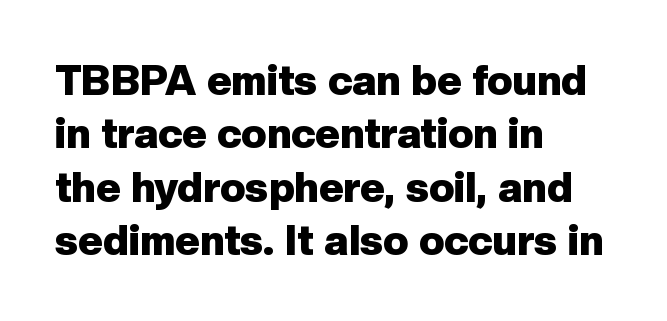
{"serif": "no", "italic": "no", "bold": "yes", "weight": "heavy", "width": "normal", "stroke_contrast": "low", "x_height": "medium", "monospaced": "no", "underline": "no", "align": "left", "line_spacing": "normal", "line_spacing_ratio": 1.27, "letter_spacing": "normal", "letter_spacing_em": 0.0, "glyph_px": 42}
